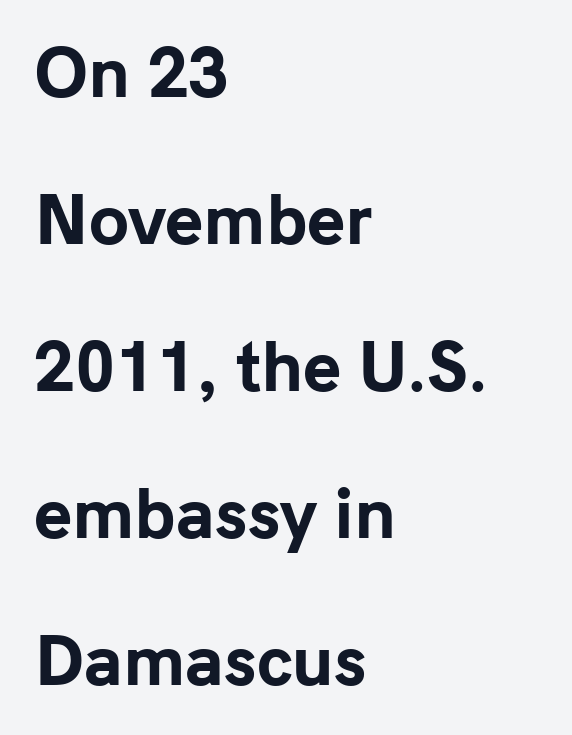
The image shows 65 px bold sans-serif type, upright; set left-aligned, loose line spacing (2.26x), normal letter spacing, not underlined; low stroke contrast and a medium x-height.
